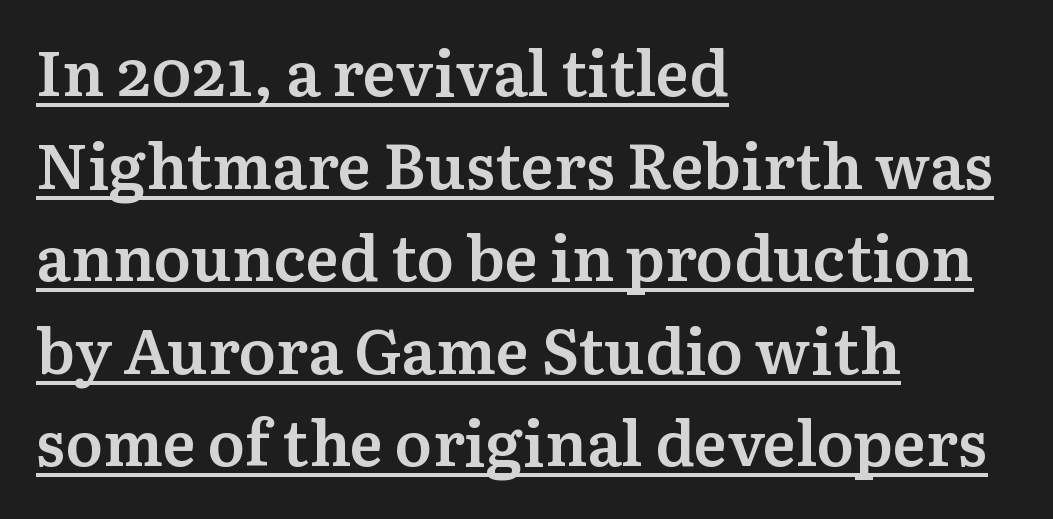
The image shows 63 px semibold serif type, upright; set left-aligned, normal line spacing (1.47x), normal letter spacing, underlined; medium stroke contrast and a medium x-height.
